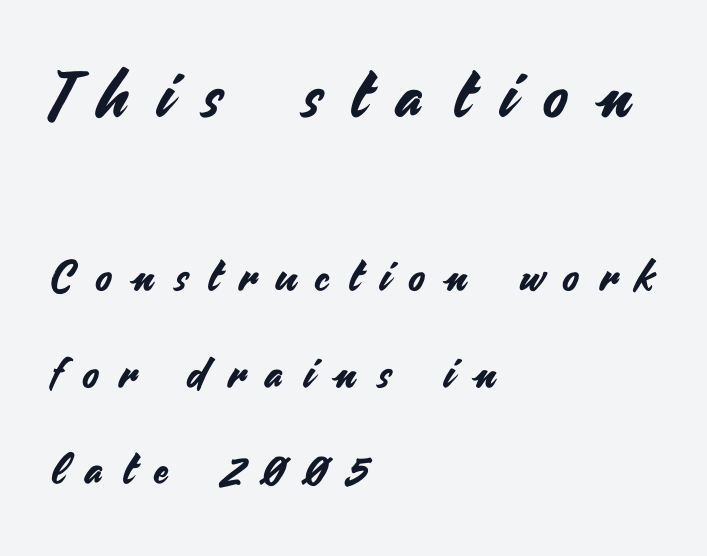
Q: Is the text italic (slanted)? A: Yes.
Q: Is the typeface a serif or a sans-serif typeface? A: Sans-serif.
Q: Is the text underlined? A: No.
Q: How is the paragraph aligned? A: Left-aligned.
Q: Is the spacing between letters normal or unusually wide? A: Unusually wide.
Q: Is the spacing between lines tight, normal or loose? A: Loose.
Q: Which block of text is set in a larger size, the first (top) or the second (bottom)? A: The first (top) one.
Q: Width (condensed, normal, or wide)? A: Normal.
Q: Stroke contrast? A: Medium.
Q: x-height? A: Small.
Q: Monospaced? A: No.
